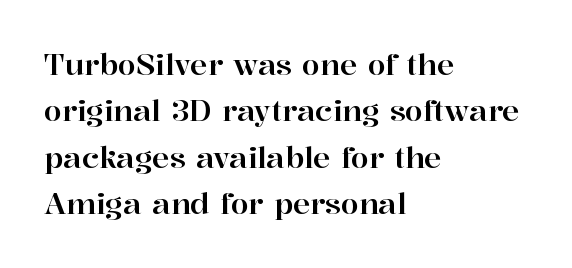
Spacing verdict: proportional, widths tailored to each character. The compositor pushed each line to the left boundary. Ascenders rise straight up at ninety degrees. You could call the tracking neutral — neither tight nor loose. Does the type have serifs? Yes, each stem ends in a small foot. Check the space under the baseline: it is left empty.
